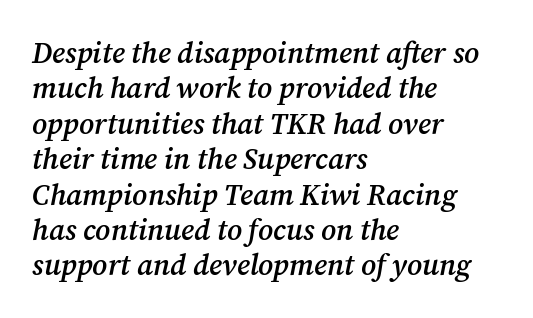
{"serif": "yes", "italic": "yes", "lean": "right", "slant_degrees": 12, "bold": "semi", "weight": "semibold", "width": "normal", "stroke_contrast": "medium", "x_height": "medium", "monospaced": "no", "underline": "no", "align": "left", "line_spacing_ratio": 1.22, "letter_spacing": "normal", "letter_spacing_em": 0.0, "glyph_px": 29}
